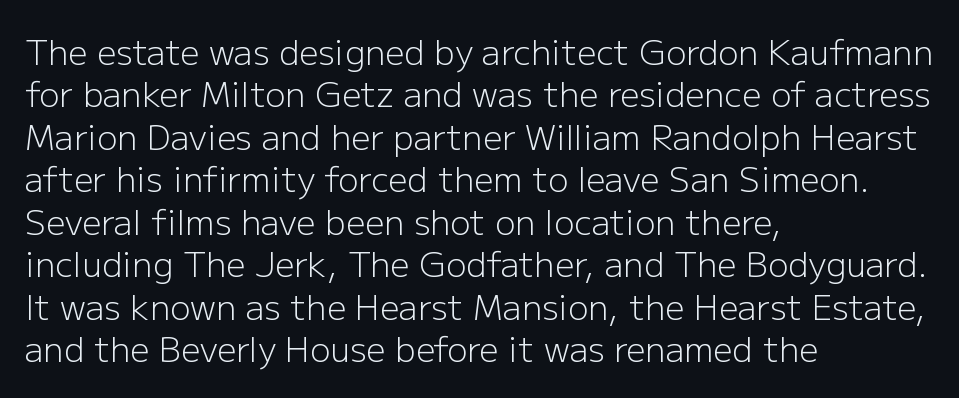
{"serif": "no", "italic": "no", "bold": "no", "weight": "light", "width": "normal", "stroke_contrast": "low", "x_height": "medium", "monospaced": "no", "underline": "no", "align": "left", "line_spacing": "normal", "line_spacing_ratio": 1.25, "letter_spacing": "normal", "letter_spacing_em": 0.0, "glyph_px": 34}
